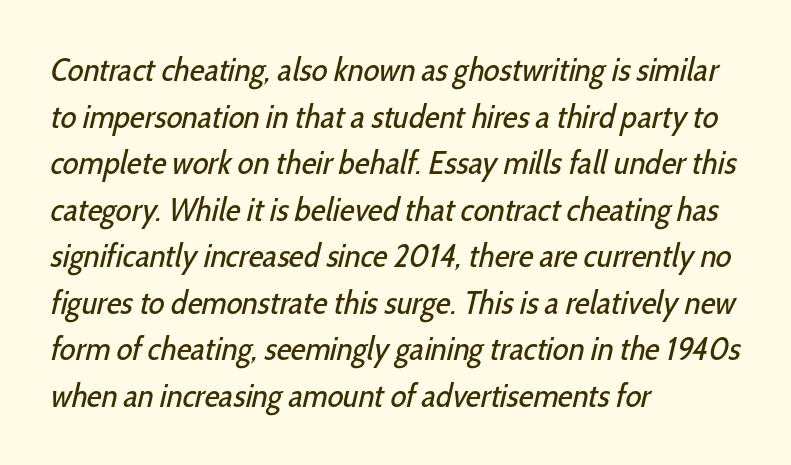
Q: Is the text bold? A: No.
Q: Is the typeface a serif or a sans-serif typeface? A: Sans-serif.
Q: Is the text underlined? A: No.
Q: How is the paragraph aligned? A: Left-aligned.
Q: Is the spacing between letters normal or unusually wide? A: Normal.
Q: Is the spacing between lines tight, normal or loose? A: Normal.
Q: Width (condensed, normal, or wide)? A: Condensed.
Q: Stroke contrast? A: Low.
Q: x-height? A: Medium.
Q: Monospaced? A: No.
